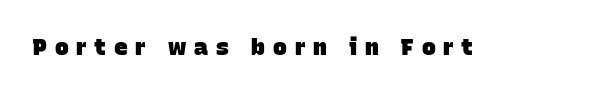
{"bold": "yes", "underline": "no", "letter_spacing": "wide", "letter_spacing_em": 0.34, "glyph_px": 23}
